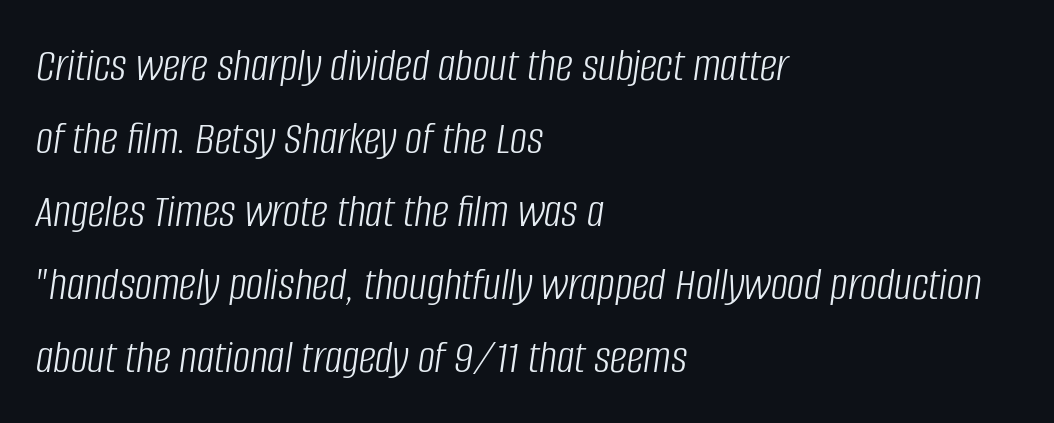
Is the stroke heavy? The answer is a plain regular-or-lighter. Evenly set lines give the paragraph a standard silhouette. Think of a printed novel: that variable character pitch is what you see here. Honestly, there is no underline to notice here at all.
